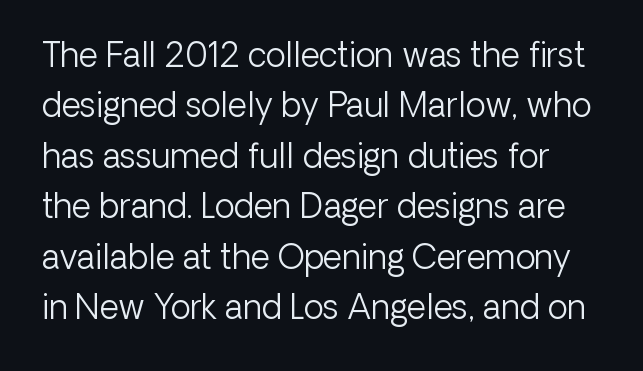
{"serif": "no", "italic": "no", "bold": "no", "weight": "light", "width": "normal", "stroke_contrast": "low", "x_height": "medium", "monospaced": "no", "underline": "no", "line_spacing": "normal", "line_spacing_ratio": 1.53, "letter_spacing": "normal", "letter_spacing_em": 0.0, "glyph_px": 33}
